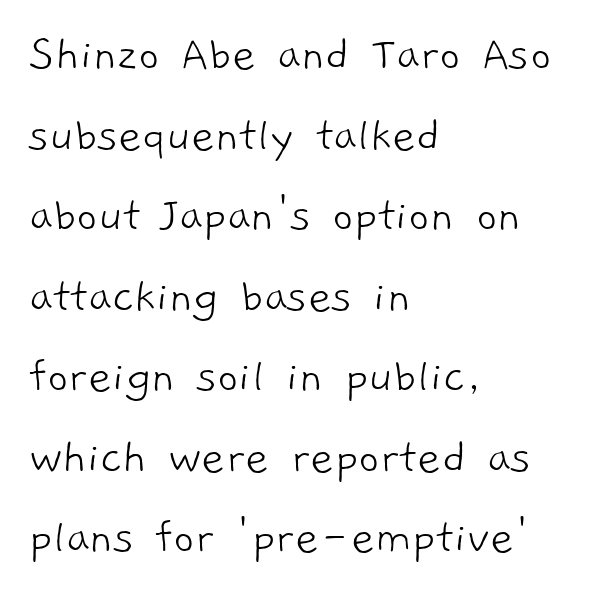
{"serif": "no", "bold": "no", "weight": "light", "width": "normal", "stroke_contrast": "low", "x_height": "medium", "monospaced": "no", "underline": "no", "align": "left", "line_spacing": "normal", "line_spacing_ratio": 1.58, "letter_spacing": "normal", "letter_spacing_em": 0.0, "glyph_px": 51}
